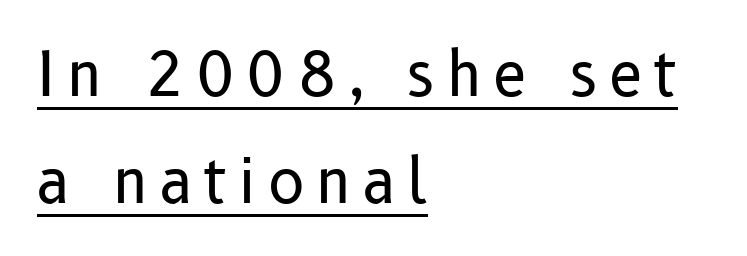
The image shows 61 px regular-weight sans-serif type, upright; set left-aligned, line spacing 1.75x, underlined; low stroke contrast and a medium x-height.
